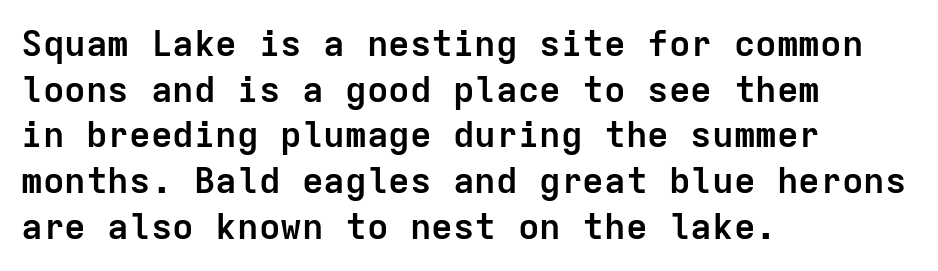
{"serif": "no", "italic": "no", "bold": "yes", "weight": "semibold", "width": "normal", "stroke_contrast": "low", "x_height": "medium", "monospaced": "yes", "underline": "no", "align": "left", "line_spacing": "normal", "line_spacing_ratio": 1.27, "letter_spacing": "normal", "letter_spacing_em": 0.0, "glyph_px": 36}
